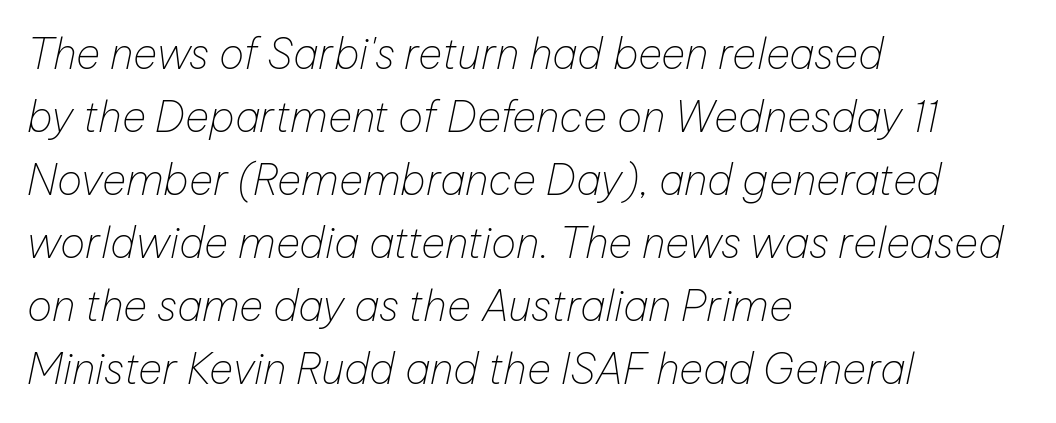
{"italic": "yes", "lean": "right", "slant_degrees": 12, "bold": "no", "weight": "thin", "width": "normal", "stroke_contrast": "low", "x_height": "medium", "monospaced": "no", "underline": "no", "align": "left", "line_spacing": "normal", "line_spacing_ratio": 1.5, "letter_spacing": "normal", "letter_spacing_em": 0.0, "glyph_px": 42}
